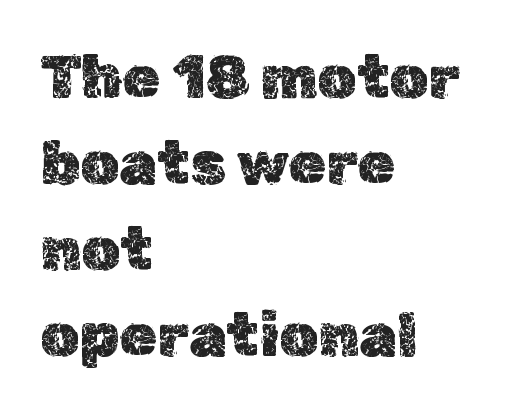
Q: Is the text italic (slanted)? A: No, it is upright.
Q: Is the text underlined? A: No.
Q: How is the paragraph aligned? A: Left-aligned.
Q: Is the spacing between letters normal or unusually wide? A: Normal.
Q: Is the spacing between lines tight, normal or loose? A: Normal.
Q: Width (condensed, normal, or wide)? A: Normal.
Q: x-height? A: Medium.
Q: Monospaced? A: No.
